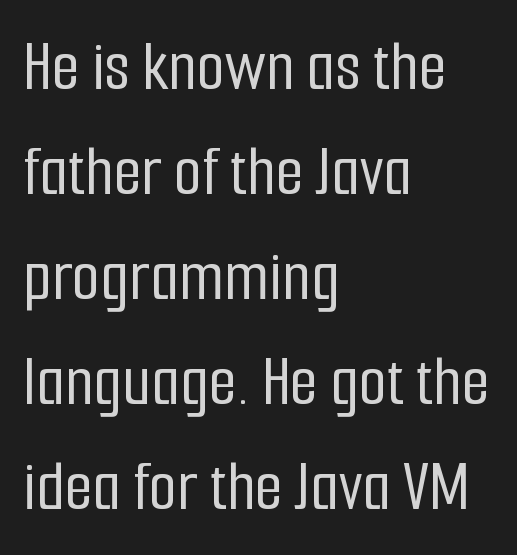
Are there feet on the stems? There aren't — it's a sans. Spacing verdict: proportional, widths tailored to each character. Left-aligned paragraph, ragged on the right. Unlike italic type, these characters show no tilt at all. Descenders are the only things crossing below the line.
